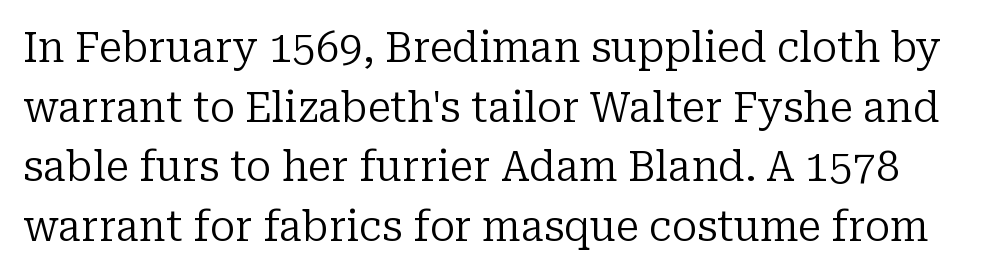
{"serif": "yes", "italic": "no", "bold": "no", "weight": "regular", "width": "normal", "stroke_contrast": "low", "x_height": "medium", "monospaced": "no", "underline": "no", "line_spacing": "normal", "line_spacing_ratio": 1.42, "letter_spacing": "normal", "letter_spacing_em": 0.0, "glyph_px": 42}
